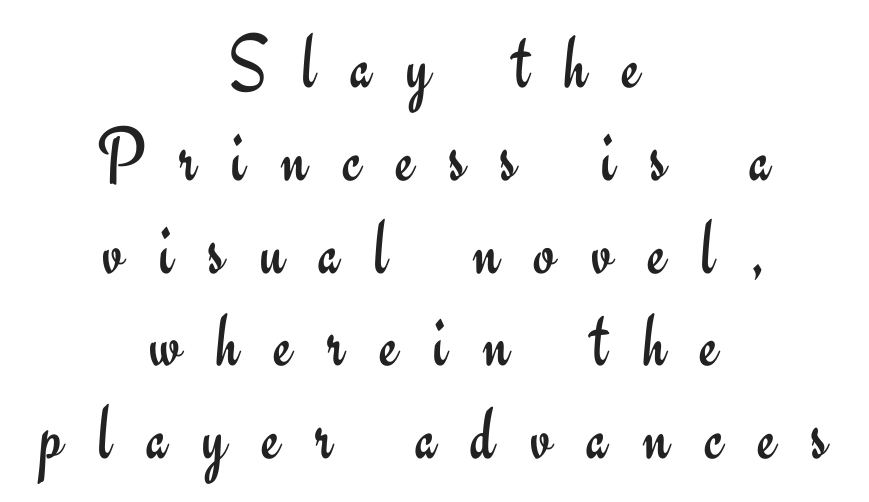
The image shows 78 px regular-weight sans-serif type; set centered, line spacing 1.19x, unusually wide letter spacing (+0.45 em), not underlined; low stroke contrast and a small x-height.
